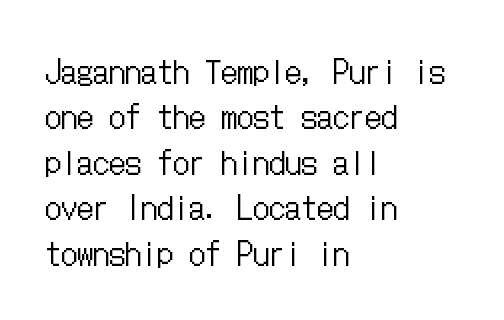
The characters are drawn with everyday or finer stroke widths. The baseline area is clear. Designer's note — italics off, roman on. The designer left line spacing at the default.
